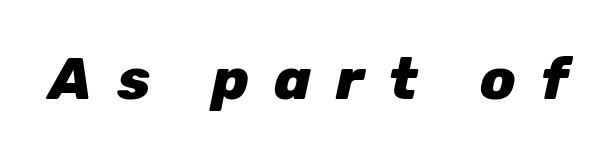
{"italic": "yes", "lean": "right", "slant_degrees": 12, "bold": "yes", "weight": "heavy", "width": "normal", "stroke_contrast": "low", "x_height": "medium", "monospaced": "no", "underline": "no", "letter_spacing": "wide", "letter_spacing_em": 0.43, "glyph_px": 58}
